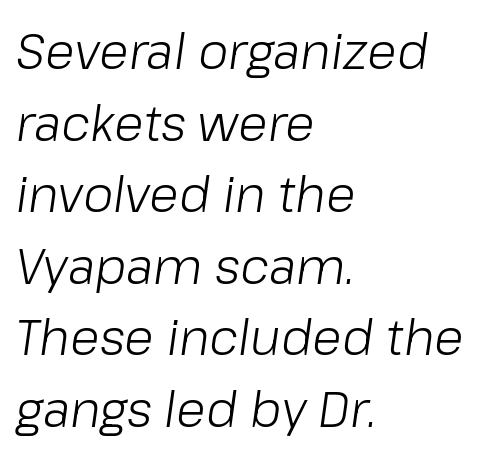
The image shows 49 px light type, italic (leaning right); set left-aligned, normal line spacing (1.46x), normal letter spacing, not underlined; low stroke contrast and a medium x-height.
